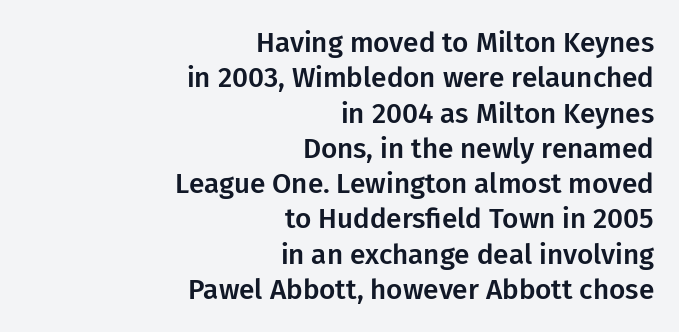
The image shows 28 px sans-serif type, upright; set right-aligned, normal line spacing (1.26x), normal letter spacing, not underlined; low stroke contrast and a medium x-height.
